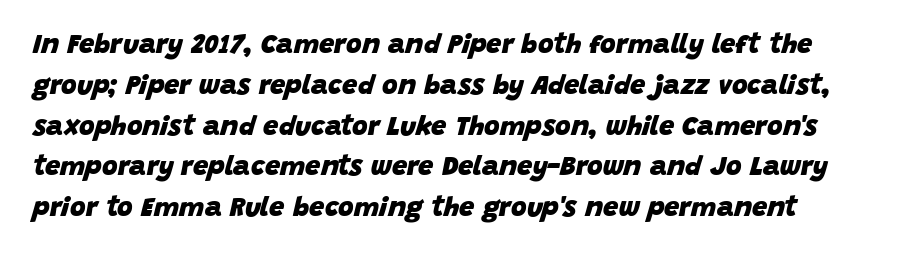
Q: Is the text bold? A: Yes.
Q: Is the text italic (slanted)? A: Yes, it leans right by about 15 degrees.
Q: Is the text underlined? A: No.
Q: Is the spacing between letters normal or unusually wide? A: Normal.
Q: Is the spacing between lines tight, normal or loose? A: Normal.
